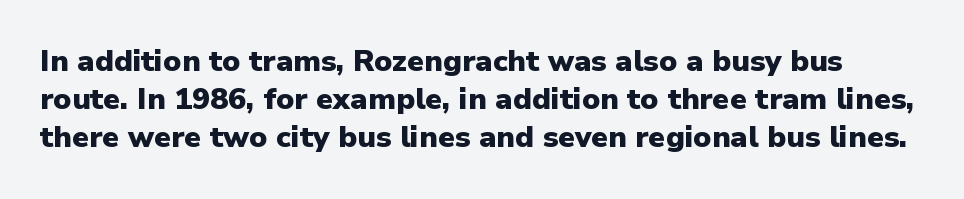
The image shows 30 px heavy sans-serif type, upright; set normal line spacing (1.27x), normal letter spacing, not underlined; low stroke contrast and a medium x-height.
